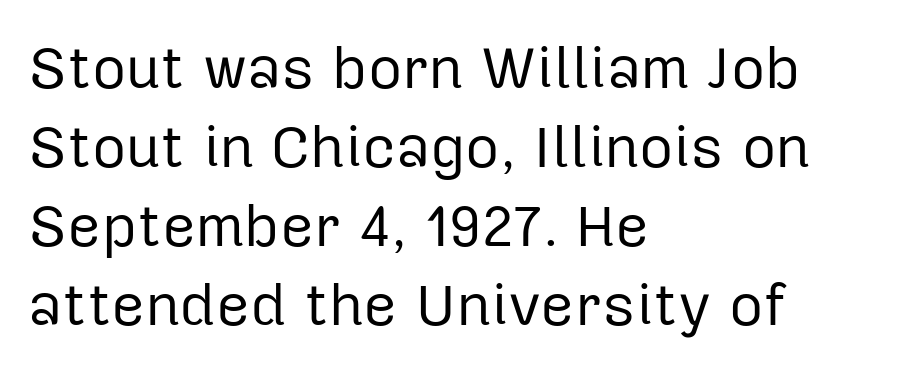
{"serif": "no", "italic": "no", "bold": "no", "weight": "regular", "width": "normal", "stroke_contrast": "low", "x_height": "medium", "monospaced": "no", "underline": "no", "align": "left", "line_spacing": "normal", "line_spacing_ratio": 1.34, "letter_spacing": "normal", "letter_spacing_em": 0.0, "glyph_px": 59}
